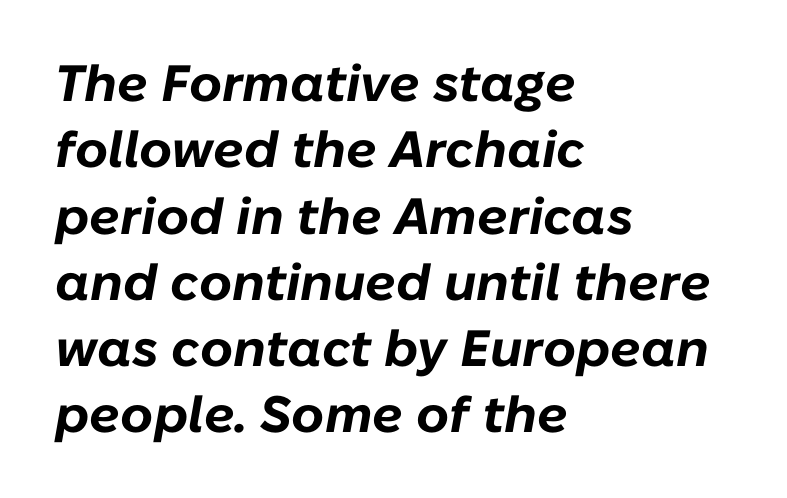
{"italic": "yes", "lean": "right", "slant_degrees": 10, "bold": "yes", "weight": "bold", "width": "normal", "stroke_contrast": "low", "x_height": "medium", "monospaced": "no", "underline": "no", "align": "left", "line_spacing": "normal", "line_spacing_ratio": 1.3, "letter_spacing": "normal", "letter_spacing_em": 0.0, "glyph_px": 51}
